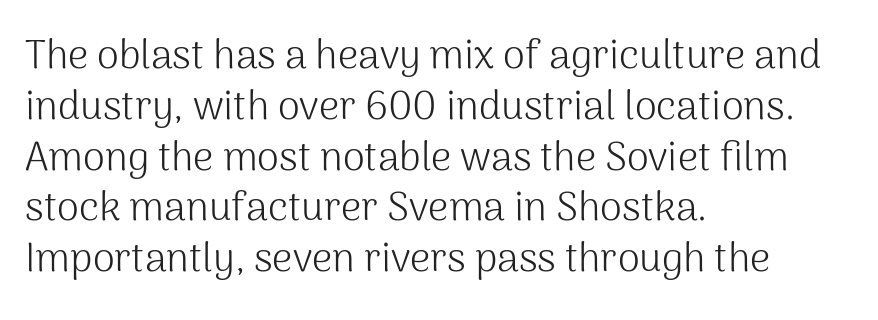
The image shows 40 px light sans-serif type, upright; set left-aligned, normal line spacing (1.27x), normal letter spacing, not underlined; medium stroke contrast and a medium x-height.
